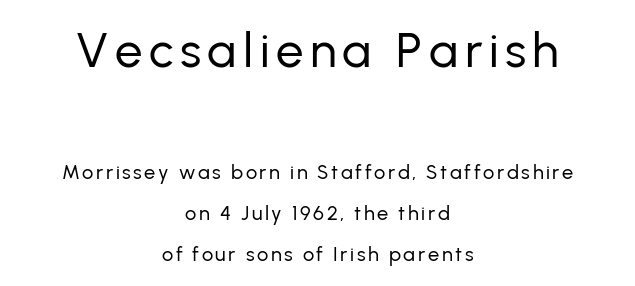
The specimen omits any rule beneath the text block's lines. Stroke mass is kept to a normal reading level or below. Spacing verdict: proportional, widths tailored to each character. The face used here is a sans, in the tradition of grotesques and geometrics.
